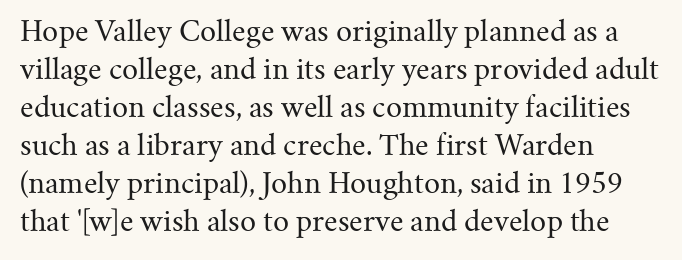
The image shows 28 px regular-weight serif type, upright; set left-aligned, normal line spacing (1.36x), normal letter spacing, not underlined; medium stroke contrast and a small x-height.
